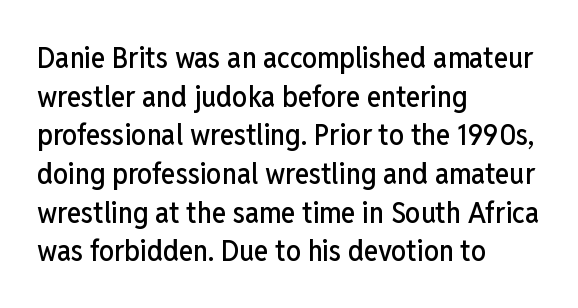
The lettering stays uniformly vertical, giving the passage a roman look. The string is rendered with underlining switched off. Looks like regular typesetting: each glyph gets only the width it needs. The leading is moderate, giving the passage an even texture.
